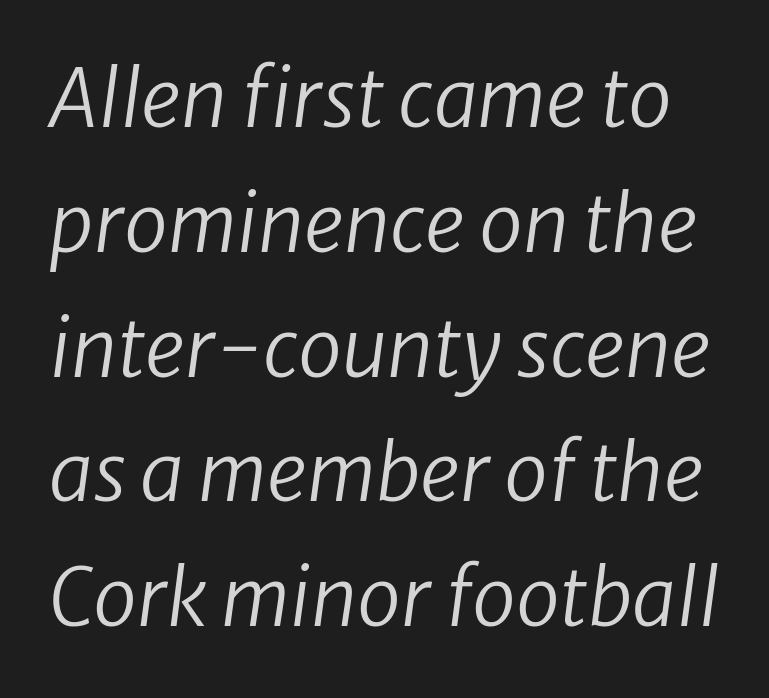
Q: Is the text bold? A: No.
Q: Is the text italic (slanted)? A: Yes, it leans right by about 8 degrees.
Q: Is the text underlined? A: No.
Q: Is the spacing between letters normal or unusually wide? A: Normal.
Q: Is the spacing between lines tight, normal or loose? A: Normal.
Q: Width (condensed, normal, or wide)? A: Normal.
Q: Stroke contrast? A: Low.
Q: x-height? A: Medium.
Q: Monospaced? A: No.
